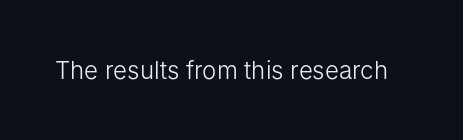
Only glyphs here, with clear space below each row. Notice how the stems are strictly vertical — no italics here. Between one letter and the next there's only the usual sliver of space. Is this a heavy cut? Hardly; it is regular or lighter.
